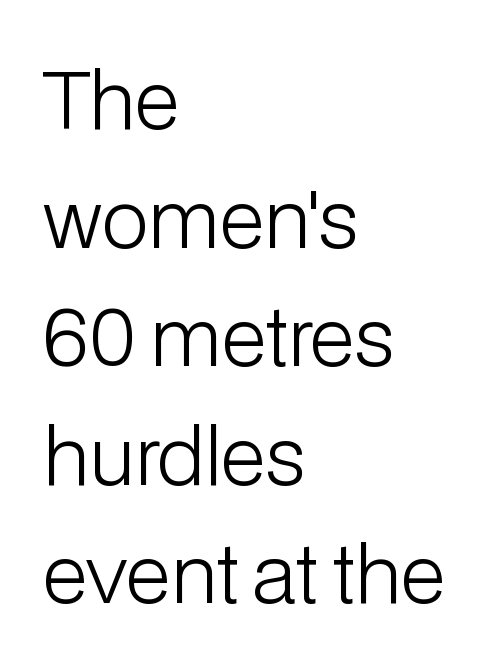
Q: Is the text bold? A: No.
Q: Is the text italic (slanted)? A: No, it is upright.
Q: Is the typeface a serif or a sans-serif typeface? A: Sans-serif.
Q: Is the text underlined? A: No.
Q: How is the paragraph aligned? A: Left-aligned.
Q: Is the spacing between letters normal or unusually wide? A: Normal.
Q: Is the spacing between lines tight, normal or loose? A: Normal.
Q: Width (condensed, normal, or wide)? A: Normal.
Q: Stroke contrast? A: Low.
Q: x-height? A: Medium.
Q: Monospaced? A: No.
